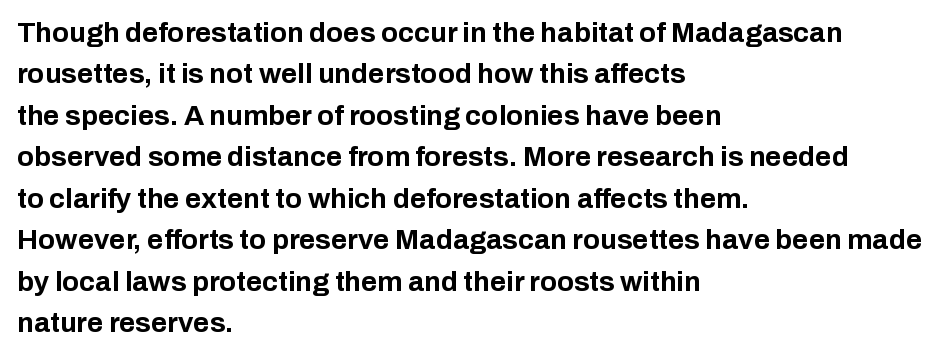
The image shows 28 px bold sans-serif type, upright; set left-aligned, normal line spacing (1.48x), normal letter spacing, not underlined; low stroke contrast and a medium x-height.
